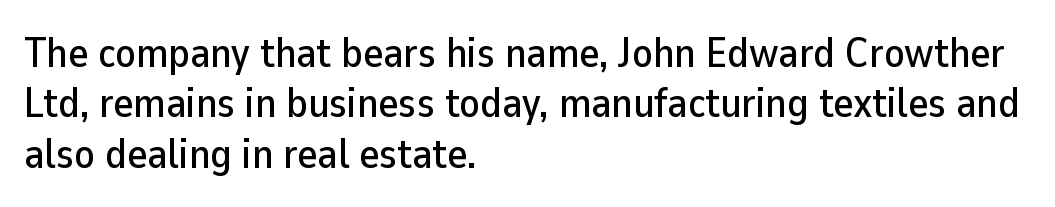
Q: Is the text italic (slanted)? A: No, it is upright.
Q: Is the typeface a serif or a sans-serif typeface? A: Sans-serif.
Q: Is the text underlined? A: No.
Q: How is the paragraph aligned? A: Left-aligned.
Q: Is the spacing between letters normal or unusually wide? A: Normal.
Q: Width (condensed, normal, or wide)? A: Normal.
Q: Stroke contrast? A: Low.
Q: x-height? A: Medium.
Q: Monospaced? A: No.
